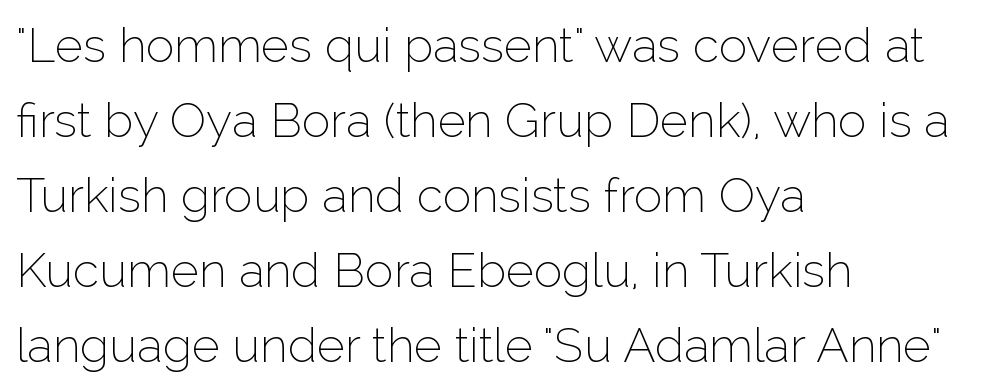
The typesetter chose a ragged-right arrangement here. Does the leading feel generous? No, just average. A sans-serif font was chosen for this passage. Stroke mass is kept to a normal reading level or below. Standard letterfit; no display-style spreading of the glyphs. The passage shown is not underscored anywhere.
